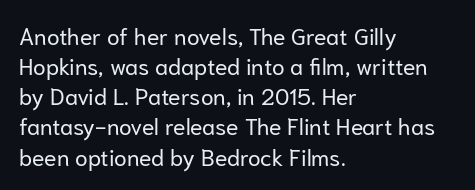
Q: Is the text bold? A: No.
Q: Is the text italic (slanted)? A: No, it is upright.
Q: Is the text underlined? A: No.
Q: How is the paragraph aligned? A: Left-aligned.
Q: Is the spacing between letters normal or unusually wide? A: Normal.
Q: Is the spacing between lines tight, normal or loose? A: Normal.
